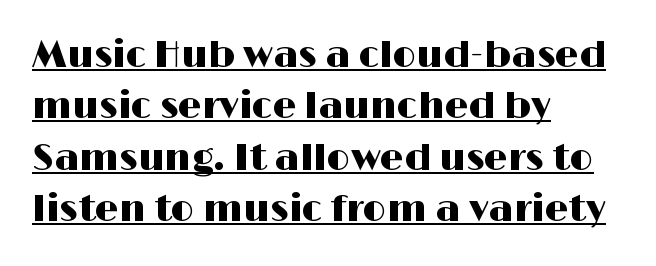
{"serif": "no", "italic": "no", "width": "wide", "stroke_contrast": "high", "x_height": "medium", "monospaced": "no", "underline": "yes", "align": "left", "line_spacing": "normal", "line_spacing_ratio": 1.39, "letter_spacing": "normal", "letter_spacing_em": 0.0, "glyph_px": 37}
